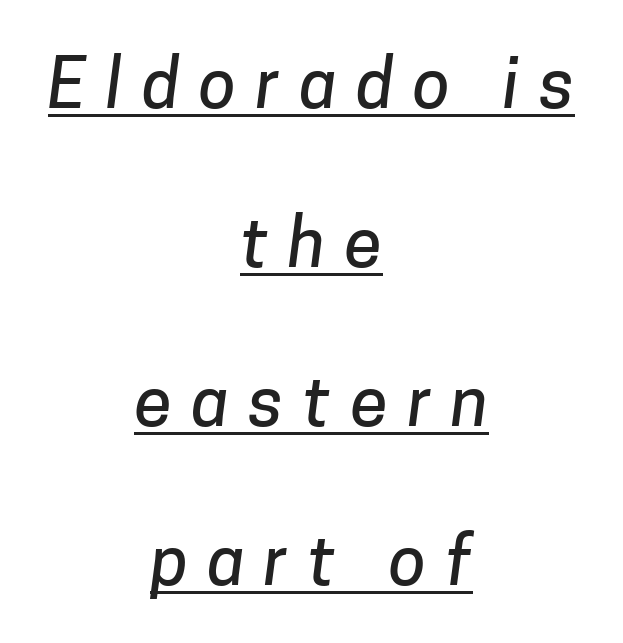
Q: Is the typeface a serif or a sans-serif typeface? A: Sans-serif.
Q: Is the text underlined? A: Yes.
Q: How is the paragraph aligned? A: Centered.
Q: Is the spacing between letters normal or unusually wide? A: Unusually wide.
Q: Is the spacing between lines tight, normal or loose? A: Loose.
Q: Width (condensed, normal, or wide)? A: Normal.
Q: Stroke contrast? A: Low.
Q: x-height? A: Medium.
Q: Monospaced? A: No.
